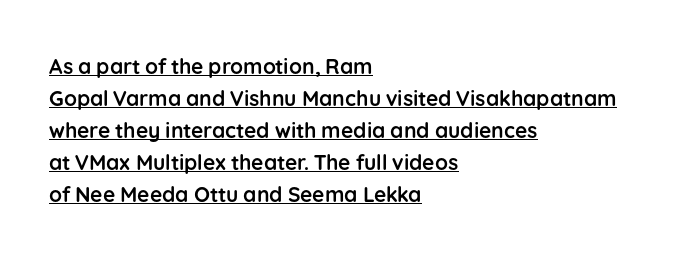
Q: Is the text bold? A: Yes.
Q: Is the text italic (slanted)? A: No, it is upright.
Q: Is the text underlined? A: Yes.
Q: How is the paragraph aligned? A: Left-aligned.
Q: Is the spacing between letters normal or unusually wide? A: Normal.
Q: Is the spacing between lines tight, normal or loose? A: Normal.
